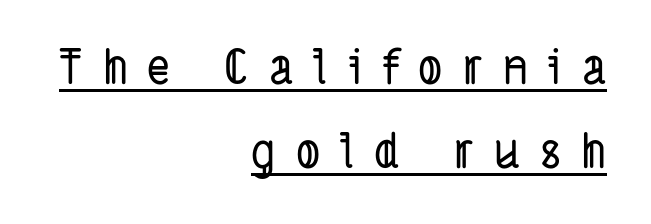
Q: Is the typeface a serif or a sans-serif typeface? A: Sans-serif.
Q: Is the text underlined? A: Yes.
Q: How is the paragraph aligned? A: Right-aligned.
Q: Is the spacing between letters normal or unusually wide? A: Unusually wide.
Q: Width (condensed, normal, or wide)? A: Condensed.
Q: Stroke contrast? A: Low.
Q: x-height? A: Medium.
Q: Monospaced? A: No.
